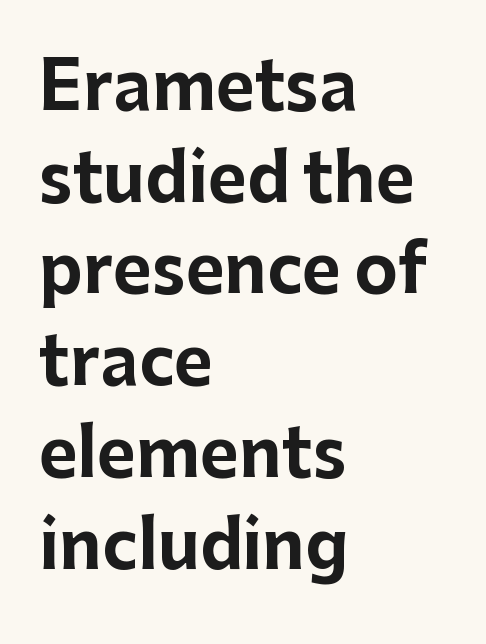
Here the designer chose a conventional face with non-uniform glyph widths. Do the letters lean? They stand straight. Lines of text with bare space underneath. The lines in this sample share a left origin and differ only in where they stop. Baseline-to-baseline distance is the conventional proportion of letter height. The strokes are fattened all the way to bold.
